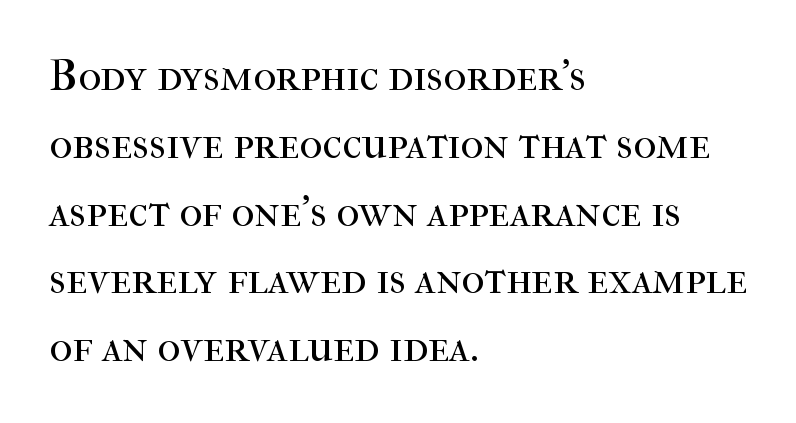
{"serif": "yes", "italic": "no", "bold": "no", "weight": "regular", "width": "normal", "stroke_contrast": "high", "x_height": "medium", "monospaced": "no", "underline": "no", "align": "left", "line_spacing": "normal", "line_spacing_ratio": 1.54, "letter_spacing": "normal", "letter_spacing_em": 0.0, "glyph_px": 44}
